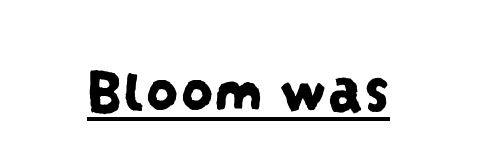
The image shows 65 px condensed sans-serif type; set centered, normal letter spacing, underlined; low stroke contrast and a large x-height.
